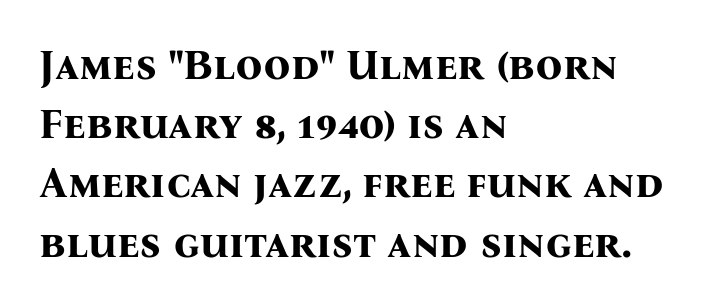
{"serif": "yes", "italic": "no", "bold": "yes", "weight": "bold", "width": "normal", "stroke_contrast": "medium", "x_height": "medium", "monospaced": "no", "underline": "no", "align": "left", "line_spacing": "normal", "line_spacing_ratio": 1.41, "letter_spacing": "normal", "letter_spacing_em": 0.0, "glyph_px": 42}
